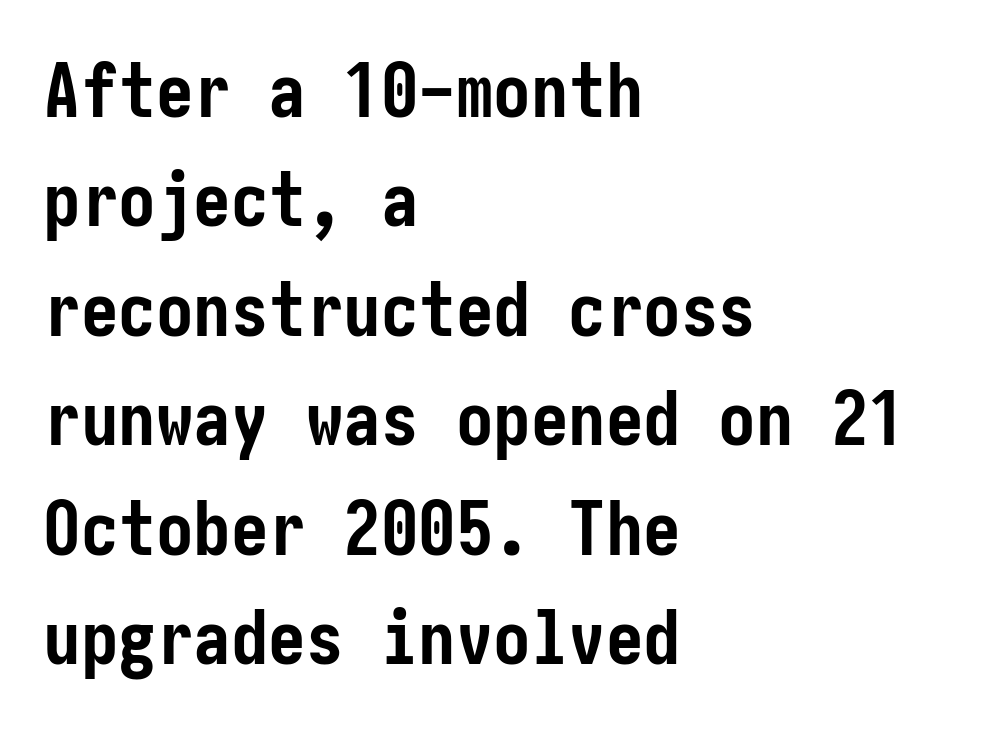
The image shows 75 px semibold, condensed sans-serif type, upright; set left-aligned, normal line spacing (1.46x), normal letter spacing, not underlined; low stroke contrast and a medium x-height.
